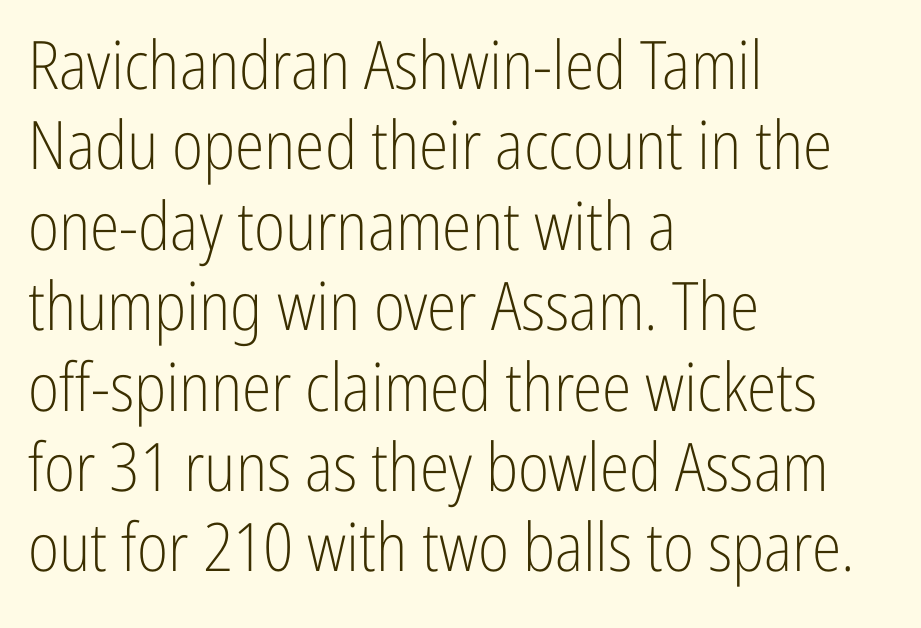
Glyph-to-glyph distance matches everyday printed text. The typeface chosen for these lines omits serifs. Posture: vertical. Descender tails drop into unmarked territory. Counters stay open thanks to moderate or lighter strokes.
